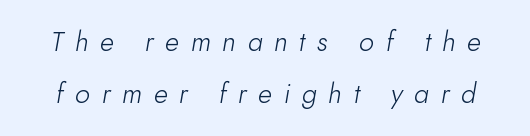
{"italic": "yes", "lean": "right", "slant_degrees": 10, "bold": "no", "underline": "no", "line_spacing": "loose", "line_spacing_ratio": 1.91, "letter_spacing": "wide", "letter_spacing_em": 0.43, "glyph_px": 27}
